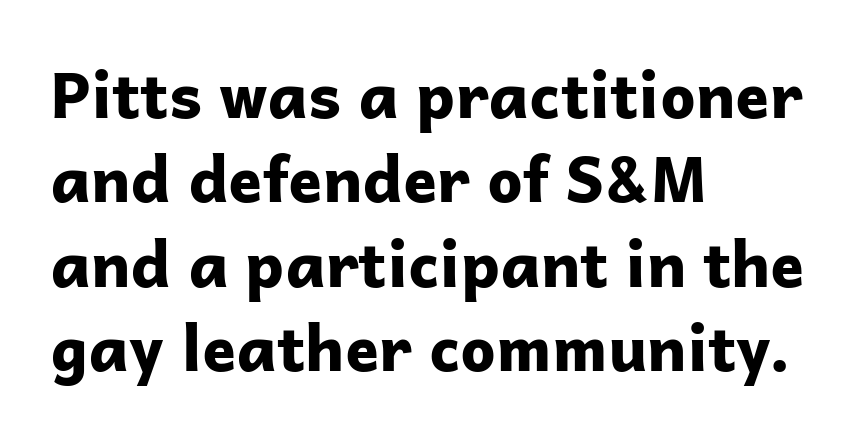
The image shows 63 px bold sans-serif type, upright; set left-aligned, normal line spacing (1.34x), normal letter spacing, not underlined; low stroke contrast and a medium x-height.
